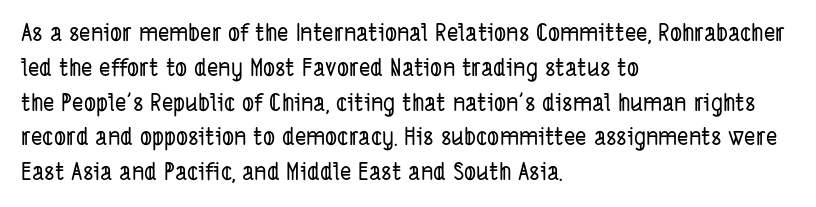
Q: Is the text underlined? A: No.
Q: How is the paragraph aligned? A: Left-aligned.
Q: Is the spacing between letters normal or unusually wide? A: Normal.
Q: Is the spacing between lines tight, normal or loose? A: Normal.
